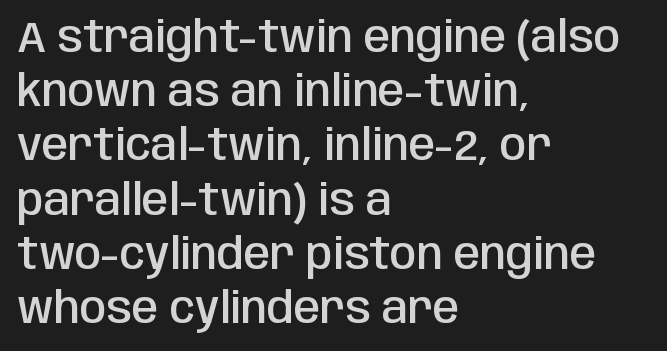
Just letters on the line, the space beneath them empty. In CSS terms this would be text-align: left. Here the designer chose a conventional face with non-uniform glyph widths. The glyphs have the mass of a demibold cut, below bold. You can tell it's not italic because the verticals are truly vertical. In terms of leading, this rendering sits right in the middle.
